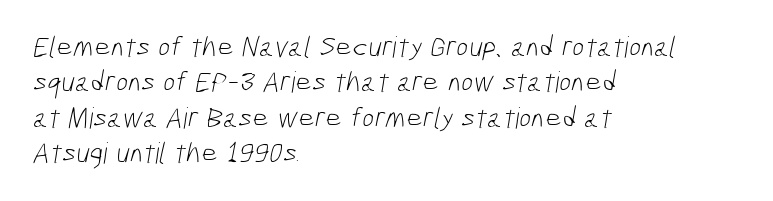
These lines stack with their left ends in a neat column. The letters advance in unequal steps, a hallmark of proportional type. Only glyphs here, with clear space below each row. This sample uses plain, unmodified letter spacing. The weight tops out at a normal text grade. The passage shown is typeset with a sans-serif family.
